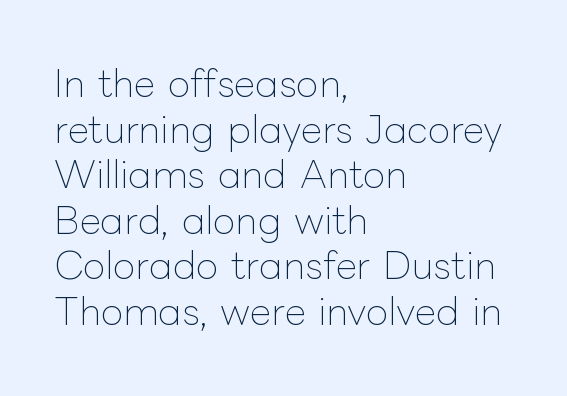
On a weight scale, this lands at 450 or below. Spacing between characters is what you'd get straight out of the box. Each letter keeps its own natural width here, so spacing adapts to shape. Words float on clear page, feet unadorned.
